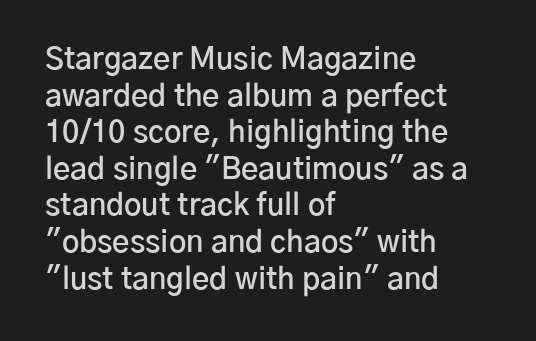
The horizontal fit of the characters is conventional and even. Stroke terminals: plain, sans-serif. Is this a fixed-width face? No — the glyphs have proportional, varying widths. Upright lettering throughout. The rendering anchors every line to the left-hand side.
